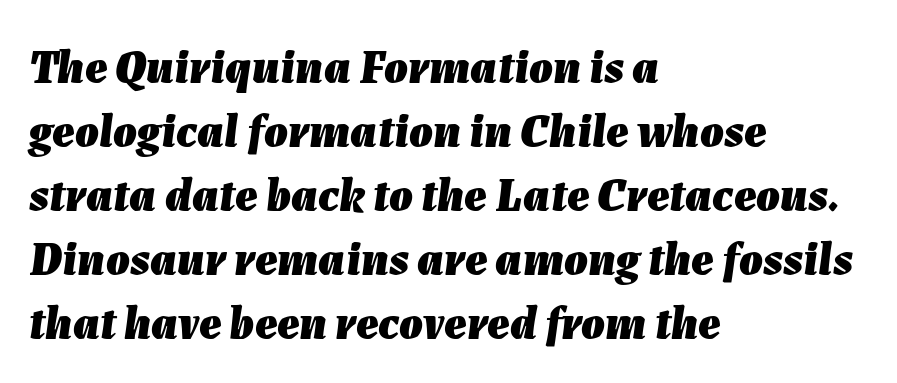
The image shows 47 px heavy type, italic (leaning right); set left-aligned, normal line spacing (1.36x), normal letter spacing, not underlined; low stroke contrast and a medium x-height.
